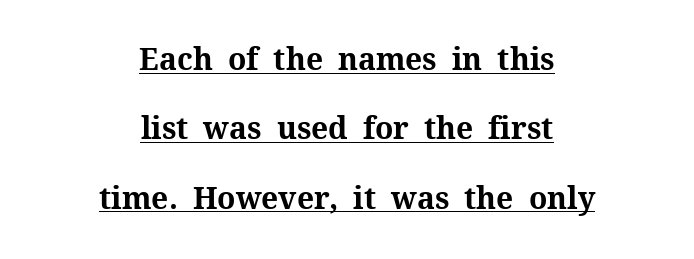
{"serif": "yes", "italic": "no", "bold": "yes", "weight": "bold", "width": "normal", "stroke_contrast": "medium", "x_height": "medium", "monospaced": "no", "underline": "yes", "align": "center", "line_spacing": "loose", "line_spacing_ratio": 2.31, "letter_spacing": "normal", "letter_spacing_em": 0.0, "glyph_px": 30}
